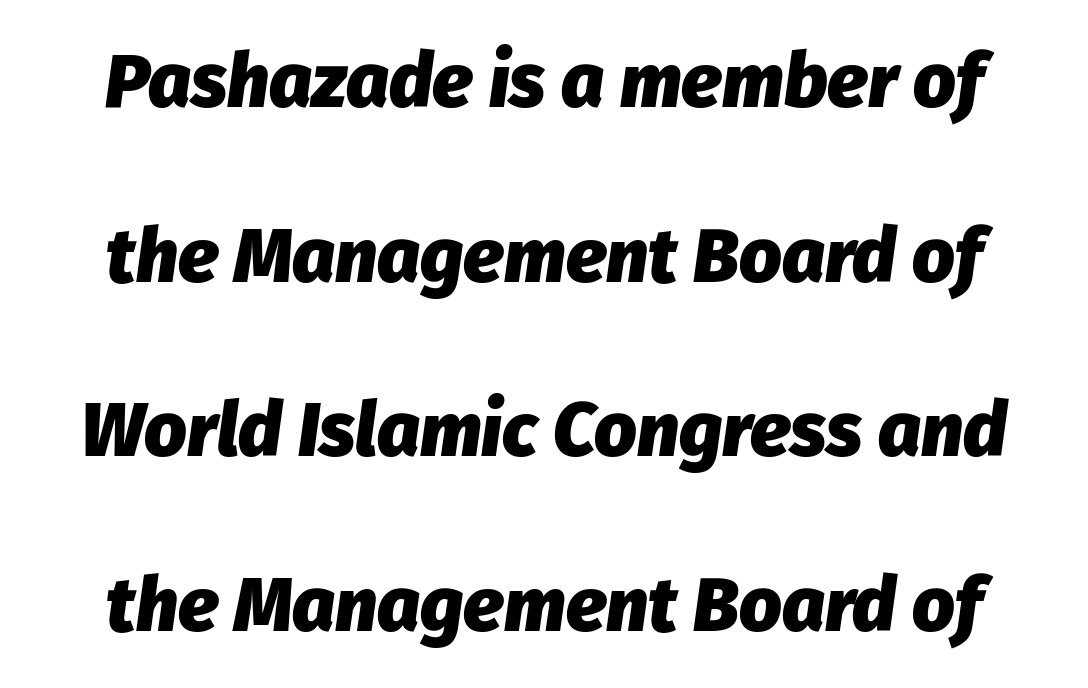
The rendering uses a large line-height, opening up the rows. Is this a fixed-width face? No — the glyphs have proportional, varying widths. Tall strokes in this sample are angled rather than plumb. The line texture is even and compact thanks to regular tracking. Descender tails drop into unmarked territory.
